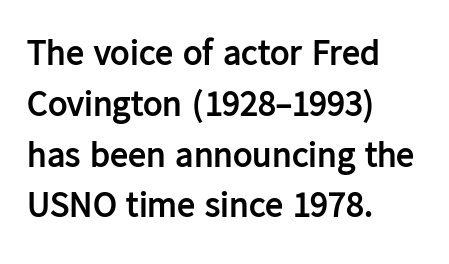
The letters are bold, with thick, heavy strokes. A roman cut, with each character standing at attention. Descenders are the only things crossing below the line. Think of a printed novel: that variable character pitch is what you see here.
